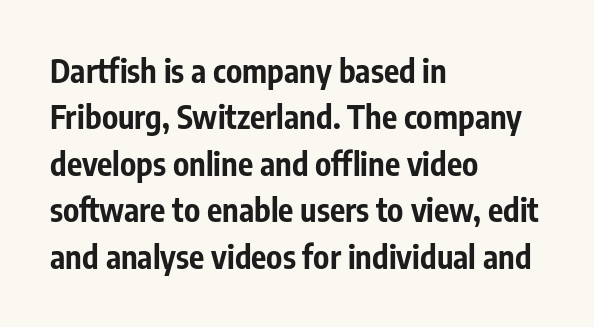
{"serif": "no", "italic": "no", "bold": "yes", "weight": "bold", "width": "condensed", "stroke_contrast": "low", "x_height": "medium", "monospaced": "no", "underline": "no", "align": "left", "line_spacing": "normal", "line_spacing_ratio": 1.45, "letter_spacing": "normal", "letter_spacing_em": 0.0, "glyph_px": 32}
